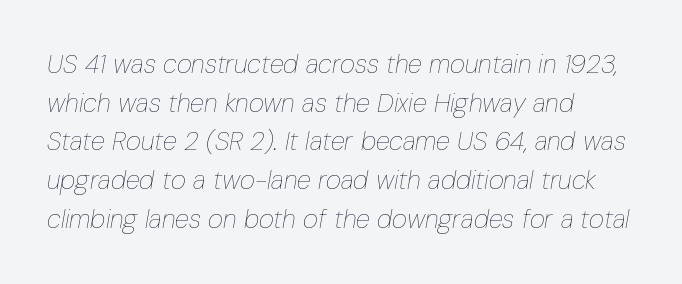
If you drew a line through each stem, it would be angled. How are the letters spaced? Ordinarily, with no added tracking. The rendering uses a moderate line-height, typical for paragraphs. The baseline area is clear. Is the stroke heavy? The answer is a plain regular-or-lighter. The setting favours the left margin, as ordinary paragraphs usually do.
